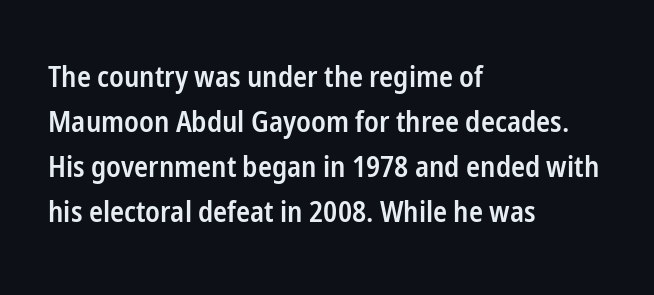
No word sits above an underline. The type family on display is of the sans-serif kind. These lines stack with their left ends in a neat column. Compared with typical paragraphs, the rows here are spaced about the same. The letterforms sit shoulder to shoulder at normal distance. As a designer I'd log this as weight 600, semibold.
